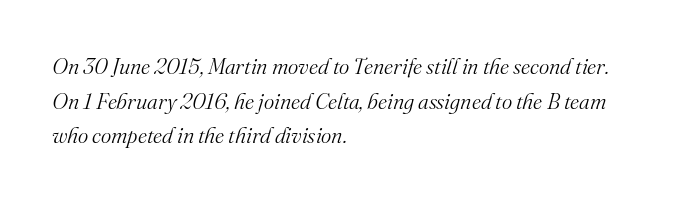
Q: Is the text bold? A: No.
Q: Is the text italic (slanted)? A: Yes, it leans right by about 16 degrees.
Q: Is the text underlined? A: No.
Q: How is the paragraph aligned? A: Left-aligned.
Q: Is the spacing between letters normal or unusually wide? A: Normal.
Q: Is the spacing between lines tight, normal or loose? A: Normal.
